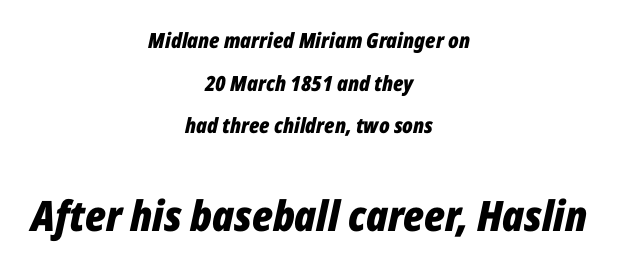
The typesetting leans heavy: a genuine bold. These lines are rendered in a variable-pitch font. The lettering tilts uniformly, giving the passage an italic look. Reading down the block, each line starts at a different indent, mirrored at its end. Line spacing here is loose. Descender tails drop into unmarked territory.
